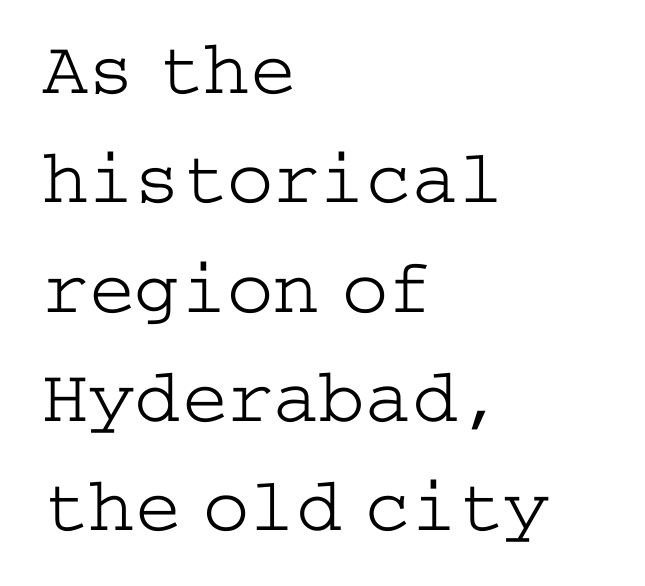
Q: Is the text bold? A: No.
Q: Is the text italic (slanted)? A: No, it is upright.
Q: Is the typeface a serif or a sans-serif typeface? A: Serif.
Q: Is the text underlined? A: No.
Q: How is the paragraph aligned? A: Left-aligned.
Q: Is the spacing between letters normal or unusually wide? A: Normal.
Q: Is the spacing between lines tight, normal or loose? A: Normal.
Q: Width (condensed, normal, or wide)? A: Wide.
Q: Stroke contrast? A: Low.
Q: x-height? A: Medium.
